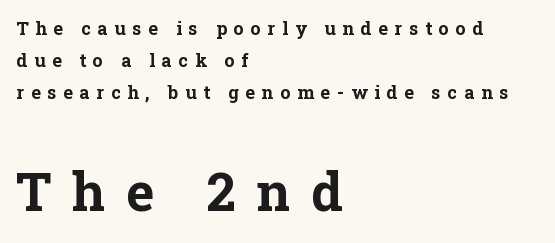
Posture: vertical. The zone under the glyphs is completely vacant. Think of a printed novel: that variable character pitch is what you see here. The text block is weighted toward the left margin, trailing off unevenly rightward. The lower block of text is set noticeably larger than the block above it.
